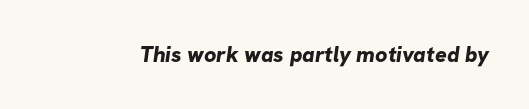
Q: Is the text bold? A: Yes.
Q: Is the text underlined? A: No.
Q: Is the spacing between letters normal or unusually wide? A: Normal.
